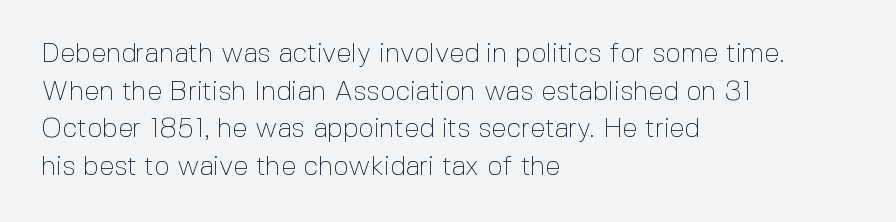
Notice how the stems are strictly vertical — no italics here. A bare baseline throughout the passage. Inter-character spacing is left at the font's built-in metrics. Vertical spacing — default. The ragged edge is on the right, which tells us the setting is flush left. The font sits on the lighter half of the weight spectrum, regular included.
